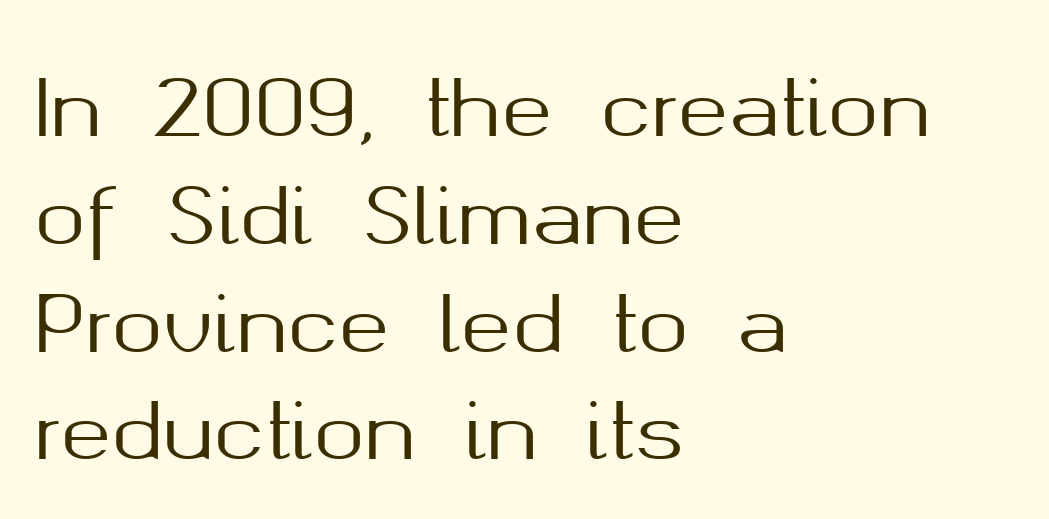
{"serif": "no", "italic": "no", "width": "normal", "stroke_contrast": "medium", "x_height": "medium", "monospaced": "no", "underline": "no", "align": "left", "line_spacing": "normal", "line_spacing_ratio": 1.4, "letter_spacing": "normal", "letter_spacing_em": 0.0, "glyph_px": 77}
